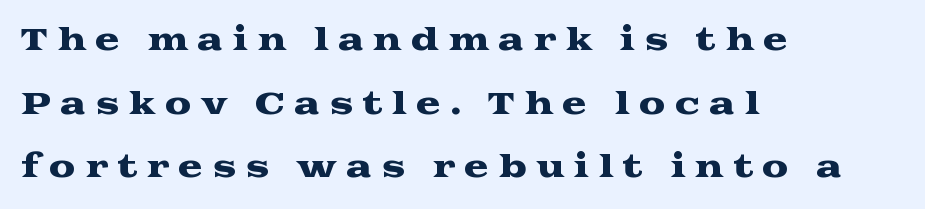
The image shows 30 px wide serif type, upright; set left-aligned, loose line spacing (2.12x), unusually wide letter spacing (+0.3 em), not underlined; medium stroke contrast and a medium x-height.
